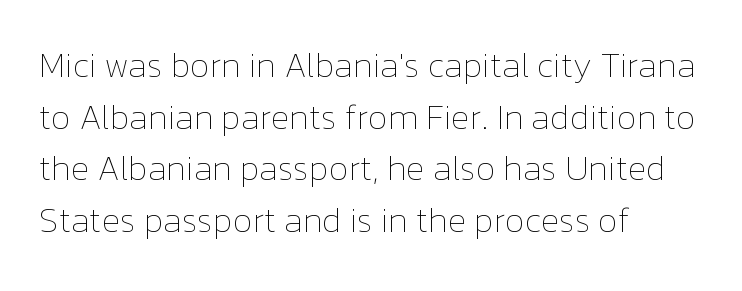
The image shows 34 px thin type, upright; set left-aligned, normal line spacing (1.52x), normal letter spacing, not underlined; low stroke contrast and a medium x-height.
